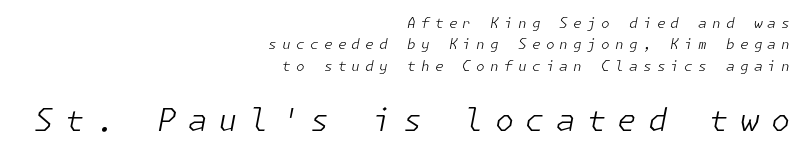
The image shows 31 px light type, italic (leaning right); set right-aligned, normal line spacing (1.52x), unusually wide letter spacing (+0.37 em), not underlined; the second (bottom) block is 2.21x larger; low stroke contrast and a medium x-height.
